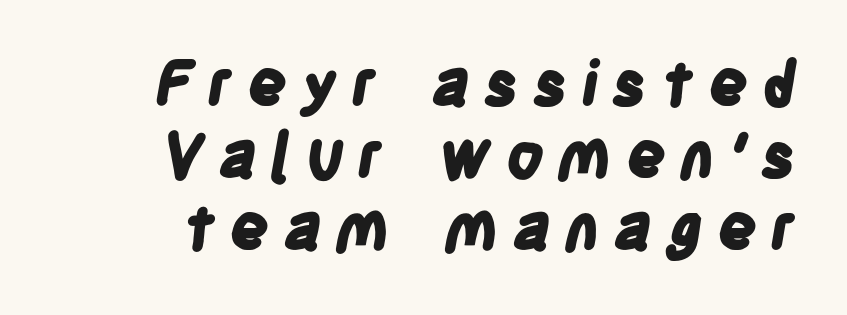
The image shows 62 px bold, condensed sans-serif type; set line spacing 1.16x, unusually wide letter spacing (+0.22 em), not underlined; low stroke contrast and a large x-height.
